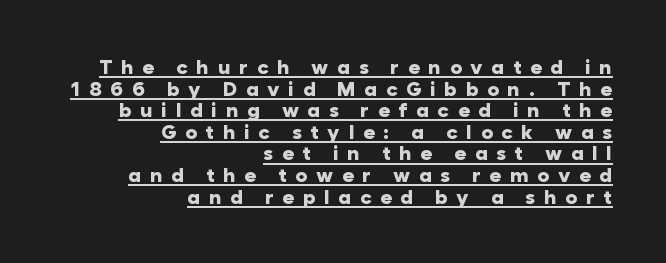
The tracking reads as deliberately expanded to a designer's eye. What decoration does the sample have? An underline. These lines were composed using upright roman letters. Is the type bold? Yes — the strokes are clearly thick and heavy.
